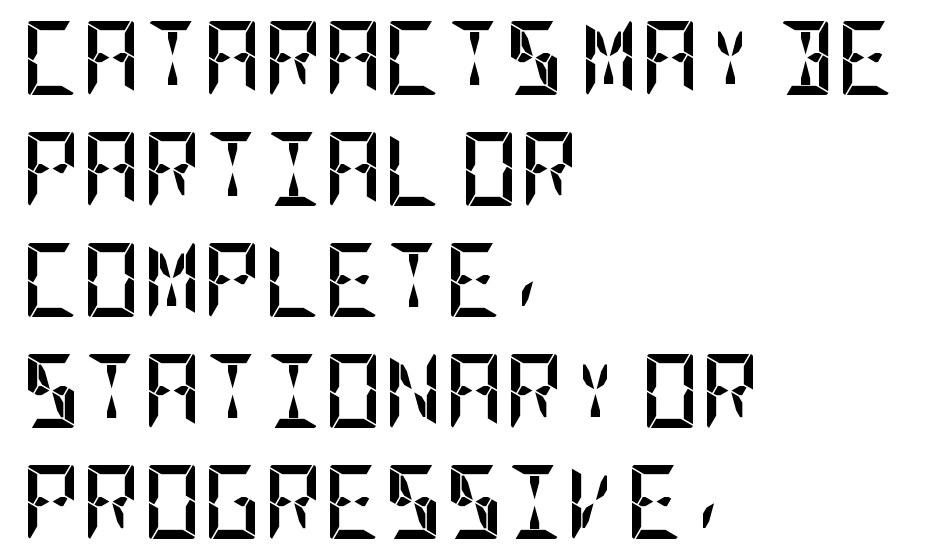
Q: Is the text bold? A: Yes.
Q: Is the text italic (slanted)? A: No, it is upright.
Q: Is the typeface a serif or a sans-serif typeface? A: Sans-serif.
Q: Is the text underlined? A: No.
Q: How is the paragraph aligned? A: Left-aligned.
Q: Is the spacing between letters normal or unusually wide? A: Normal.
Q: Is the spacing between lines tight, normal or loose? A: Normal.
Q: Width (condensed, normal, or wide)? A: Condensed.
Q: Stroke contrast? A: Low.
Q: x-height? A: Large.
